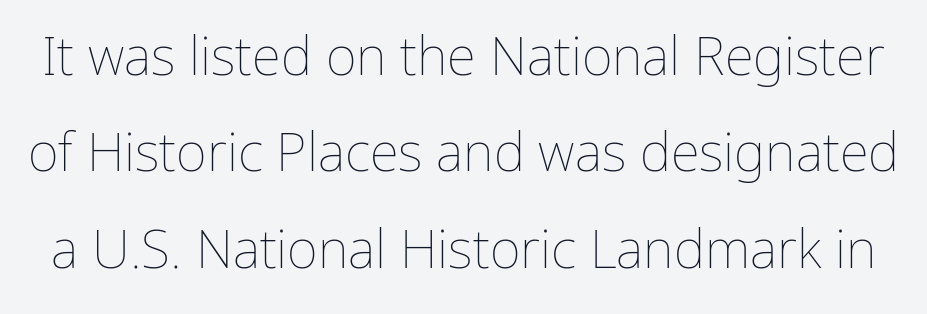
Bold? No — there's no thickening of the strokes. These lines keep a tight, regular rhythm from letter to letter. Posture: upright roman. Looks like regular typesetting: each glyph gets only the width it needs. Honestly, there is no underline to notice here at all.
